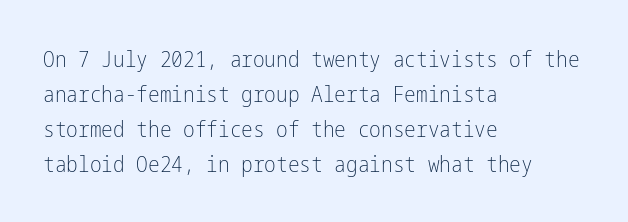
The image shows 22 px text type, upright; set left-aligned, normal line spacing (1.59x), normal letter spacing, not underlined.
